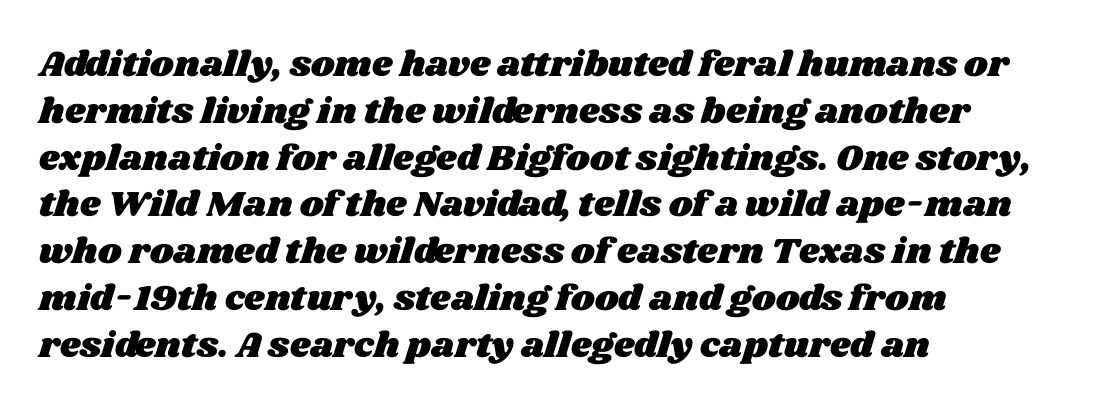
The line texture is even and compact thanks to regular tracking. Rows of type keep a routine distance in the vertical direction. Descenders are the only things crossing below the line. The rendering uses natural spacing where letterforms have individual widths. The lines are quadded left.
